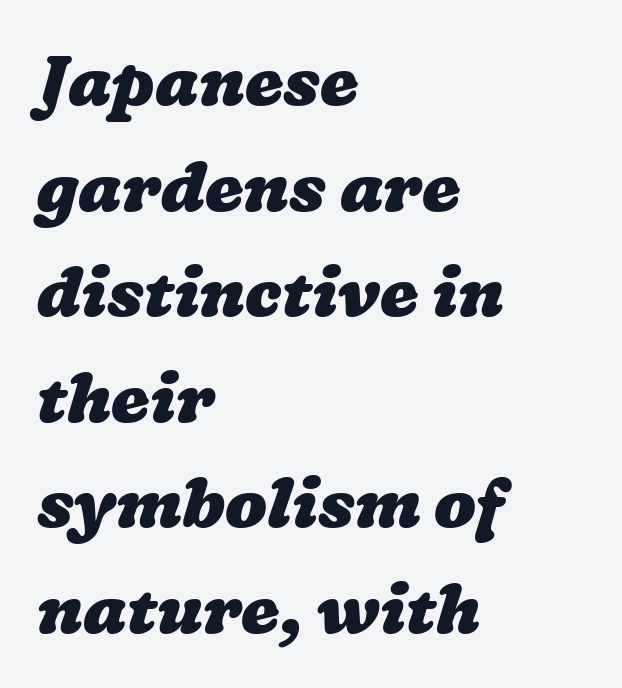
Students, this is bold: see how much ink each stroke carries. Is the block centered? No — it sits flush against the left margin. The designer left line spacing at the default. This rendering leaves character spacing at its baseline value. Any mark beneath the type? The region is blank. Spacing verdict: proportional, widths tailored to each character.
